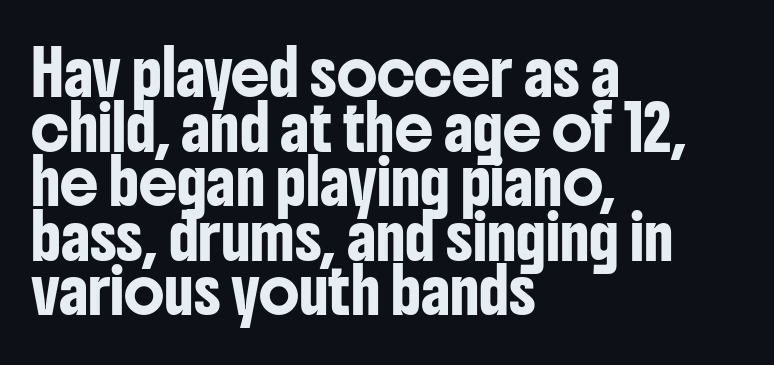
Q: Is the text italic (slanted)? A: No, it is upright.
Q: Is the typeface a serif or a sans-serif typeface? A: Sans-serif.
Q: Is the text underlined? A: No.
Q: How is the paragraph aligned? A: Left-aligned.
Q: Is the spacing between letters normal or unusually wide? A: Normal.
Q: Is the spacing between lines tight, normal or loose? A: Normal.
Q: Width (condensed, normal, or wide)? A: Condensed.
Q: Stroke contrast? A: Low.
Q: x-height? A: Medium.
Q: Monospaced? A: No.
